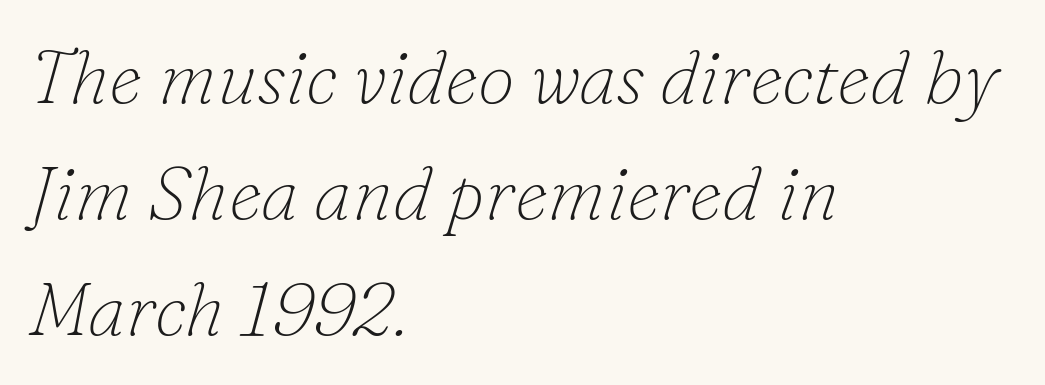
This sample has the flowing, uneven cadence of proportional lettering. Only glyphs here, with clear space below each row. This rendering uses left alignment, leaving the right contour irregular. Evenly set lines give the paragraph a standard silhouette.
